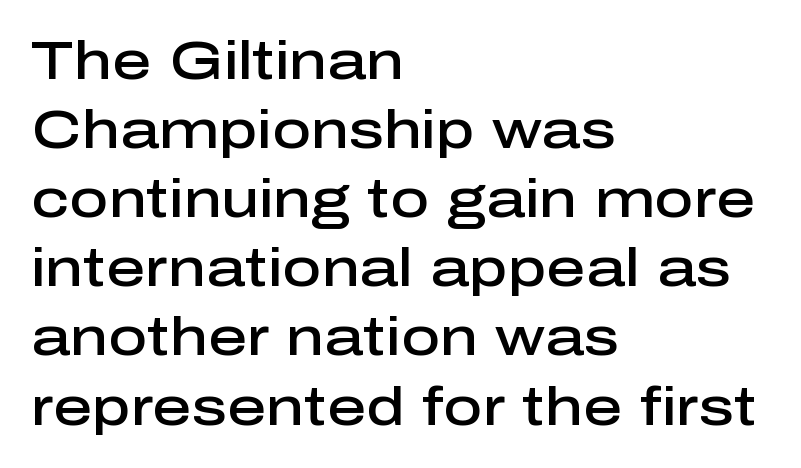
The image shows 54 px semibold sans-serif type, upright; set left-aligned, normal line spacing (1.28x), normal letter spacing, not underlined; low stroke contrast and a medium x-height.
